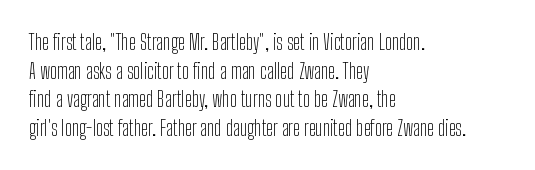
Line beginnings align vertically; line endings do not. Whoever set this chose a conventional vertical rhythm. Stroke mass is kept to a normal reading level or below. Nobody touched the tracking dial on this one.
